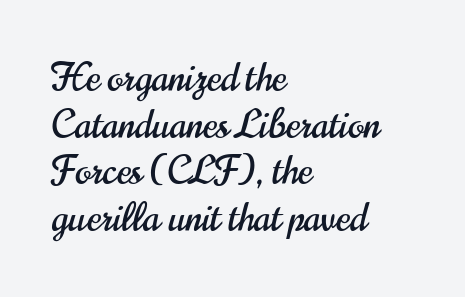
Q: Is the text italic (slanted)? A: Yes.
Q: Is the typeface a serif or a sans-serif typeface? A: Sans-serif.
Q: Is the text underlined? A: No.
Q: How is the paragraph aligned? A: Left-aligned.
Q: Is the spacing between letters normal or unusually wide? A: Normal.
Q: Width (condensed, normal, or wide)? A: Condensed.
Q: Stroke contrast? A: High.
Q: x-height? A: Small.
Q: Monospaced? A: No.
